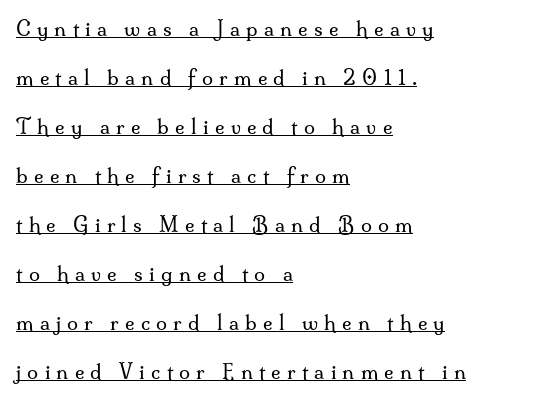
Q: Is the text bold? A: No.
Q: Is the text italic (slanted)? A: No, it is upright.
Q: Is the text underlined? A: Yes.
Q: How is the paragraph aligned? A: Left-aligned.
Q: Is the spacing between letters normal or unusually wide? A: Unusually wide.
Q: Is the spacing between lines tight, normal or loose? A: Loose.
